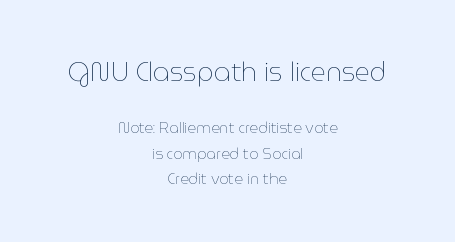
The image shows 26 px text type, upright; set centered, normal line spacing (1.68x), normal letter spacing, not underlined; the first (top) block is 1.73x larger.
